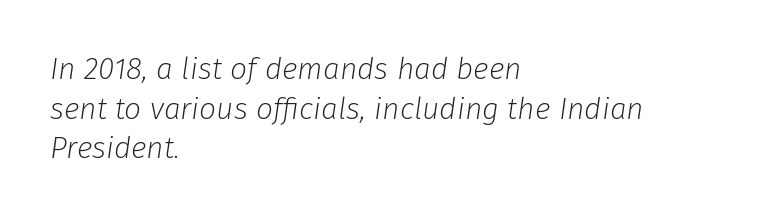
How would I describe the line gaps? Plain and ordinary. The passage shown is not bold in any degree. In CSS terms this would be text-align: left. It's the slanting kind of type.
